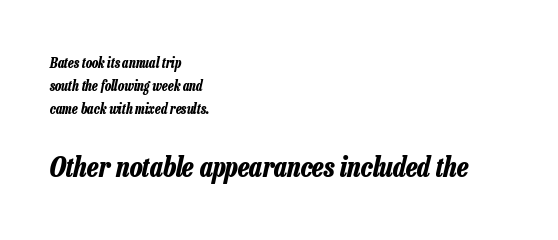
Visually, the bottom section dominates because its glyphs are scaled up. Emphasis by weight is at full strength: bold. The axis of the letterforms is tilted away from vertical. The specimen omits any rule beneath the text block's lines. Short and long lines alike share a common starting point at left. The face used here is proportionally spaced, like ordinary book or web type.
